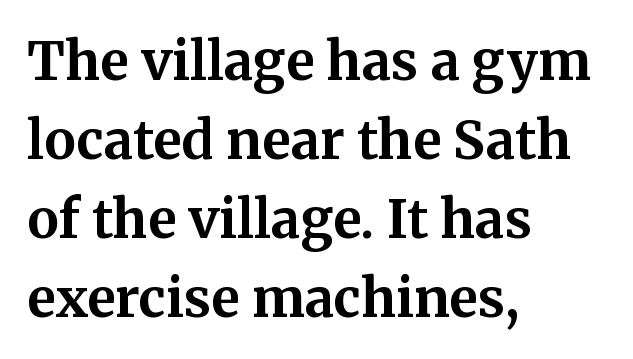
Q: Is the text bold? A: Yes.
Q: Is the text italic (slanted)? A: No, it is upright.
Q: Is the typeface a serif or a sans-serif typeface? A: Serif.
Q: Is the text underlined? A: No.
Q: How is the paragraph aligned? A: Left-aligned.
Q: Is the spacing between letters normal or unusually wide? A: Normal.
Q: Is the spacing between lines tight, normal or loose? A: Normal.
Q: Width (condensed, normal, or wide)? A: Normal.
Q: Stroke contrast? A: Medium.
Q: x-height? A: Medium.
Q: Monospaced? A: No.
